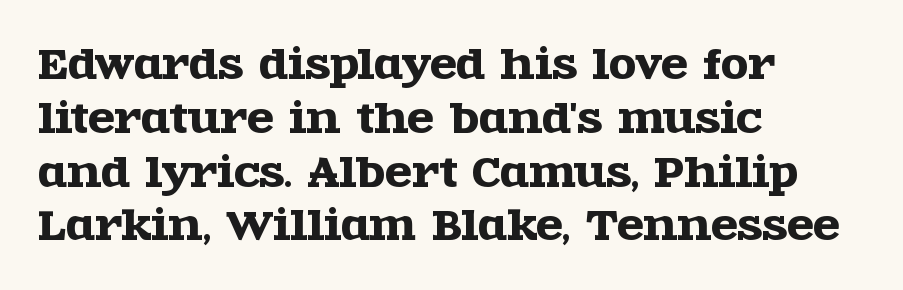
Q: Is the text italic (slanted)? A: No, it is upright.
Q: Is the typeface a serif or a sans-serif typeface? A: Serif.
Q: Is the text underlined? A: No.
Q: How is the paragraph aligned? A: Left-aligned.
Q: Is the spacing between letters normal or unusually wide? A: Normal.
Q: Is the spacing between lines tight, normal or loose? A: Normal.
Q: Width (condensed, normal, or wide)? A: Wide.
Q: x-height? A: Large.
Q: Monospaced? A: No.
